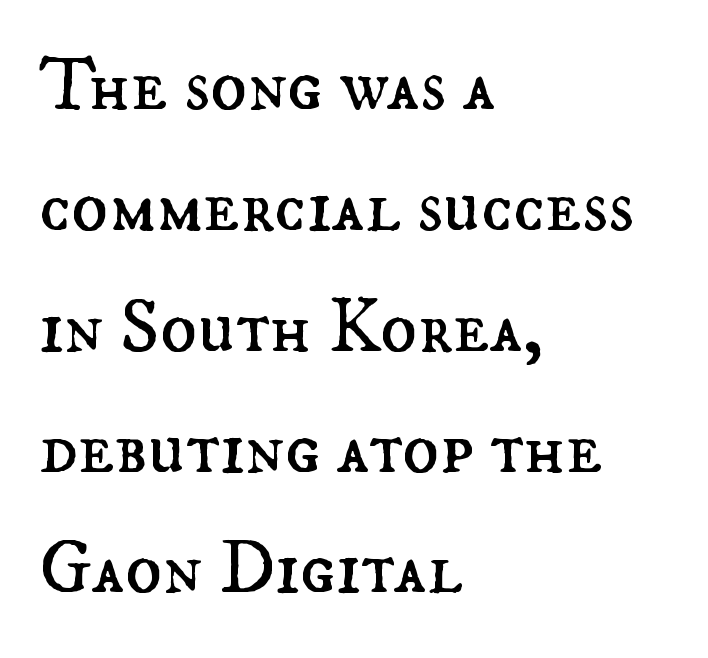
The image shows 76 px regular-weight type, upright; set left-aligned, normal line spacing (1.59x), normal letter spacing, not underlined; medium stroke contrast and a small x-height.
